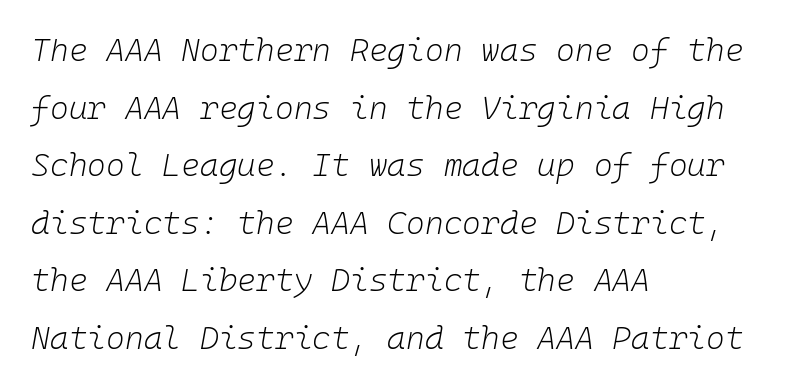
Q: Is the text bold? A: No.
Q: Is the text italic (slanted)? A: Yes, it leans right by about 10 degrees.
Q: Is the text underlined? A: No.
Q: How is the paragraph aligned? A: Left-aligned.
Q: Is the spacing between letters normal or unusually wide? A: Normal.
Q: Width (condensed, normal, or wide)? A: Normal.
Q: Stroke contrast? A: Low.
Q: x-height? A: Medium.
Q: Monospaced? A: Yes.
